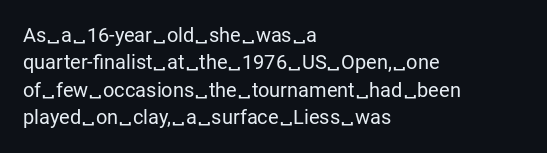
Q: Is the text bold? A: No.
Q: Is the text italic (slanted)? A: No, it is upright.
Q: Is the text underlined? A: No.
Q: How is the paragraph aligned? A: Left-aligned.
Q: Is the spacing between letters normal or unusually wide? A: Normal.
Q: Is the spacing between lines tight, normal or loose? A: Normal.
